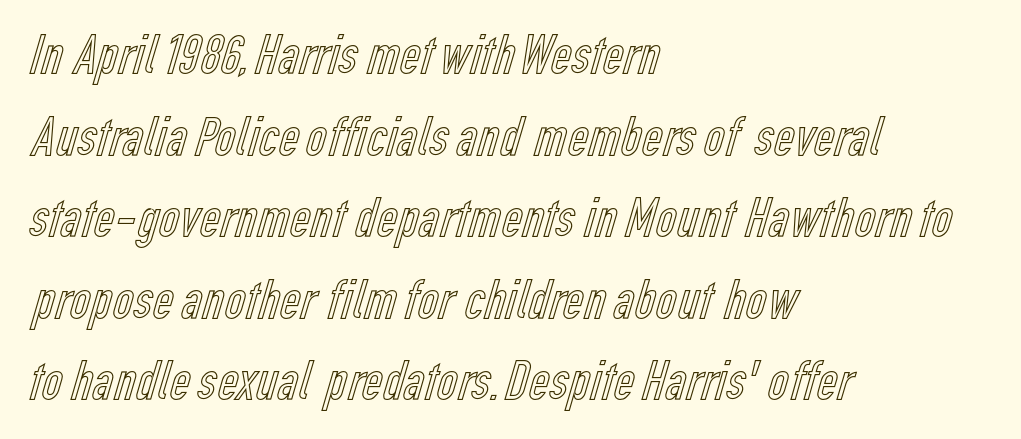
The image shows 57 px condensed type; set left-aligned, normal line spacing (1.43x), normal letter spacing, not underlined; a medium x-height.
